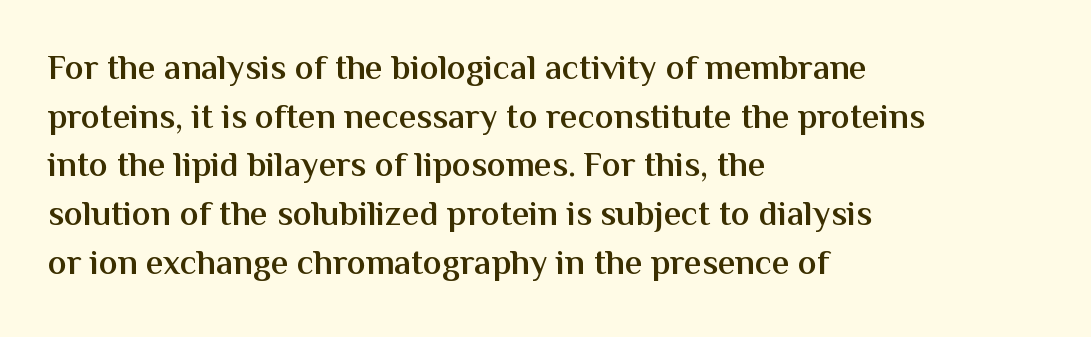
{"serif": "no", "italic": "no", "bold": "semi", "weight": "semibold", "width": "normal", "stroke_contrast": "medium", "x_height": "medium", "monospaced": "no", "underline": "no", "align": "left", "line_spacing": "normal", "line_spacing_ratio": 1.39, "letter_spacing": "normal", "letter_spacing_em": 0.0, "glyph_px": 35}
